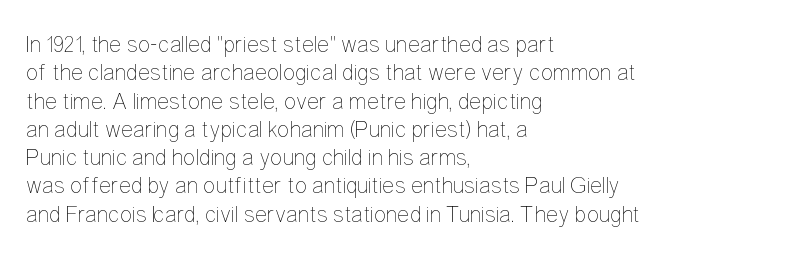
Nobody touched the tracking dial on this one. Visually the block forms a straight wall on the left and a jagged coastline on the right. Posture: upright roman. Beneath every word, the page is bare.
